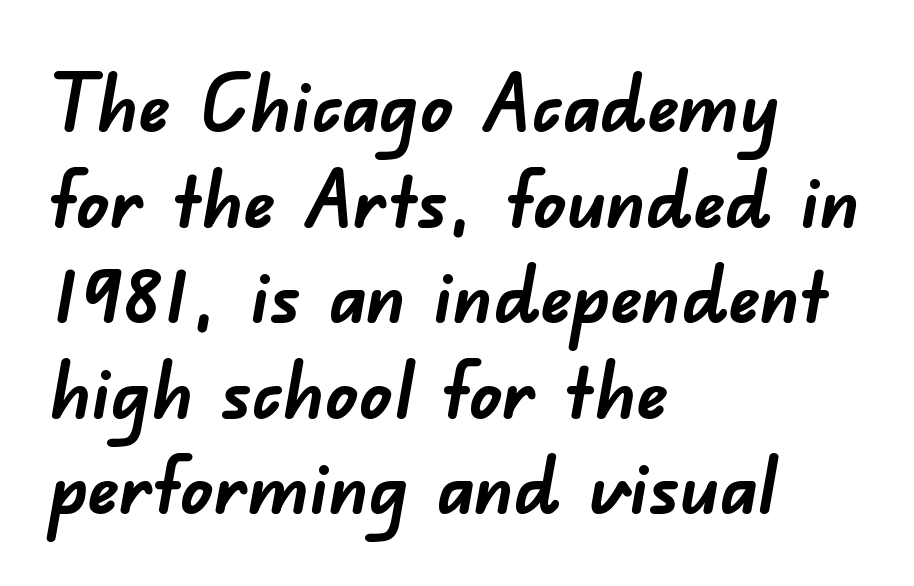
Q: Is the text bold? A: Yes.
Q: Is the typeface a serif or a sans-serif typeface? A: Sans-serif.
Q: Is the text underlined? A: No.
Q: How is the paragraph aligned? A: Left-aligned.
Q: Is the spacing between letters normal or unusually wide? A: Normal.
Q: Width (condensed, normal, or wide)? A: Normal.
Q: Stroke contrast? A: Low.
Q: x-height? A: Small.
Q: Monospaced? A: No.
